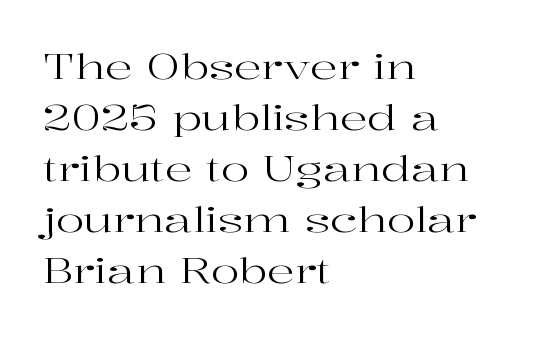
The image shows 34 px regular-weight, wide serif type, upright; set left-aligned, normal line spacing (1.5x), normal letter spacing, not underlined; high stroke contrast and a medium x-height.
